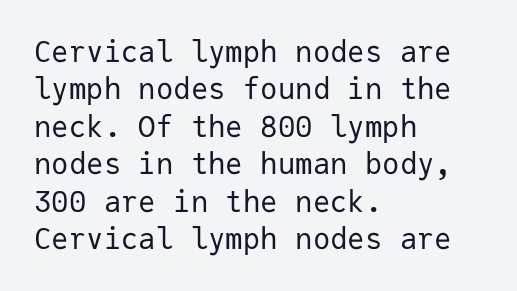
Q: Is the text bold? A: No.
Q: Is the text italic (slanted)? A: No, it is upright.
Q: Is the typeface a serif or a sans-serif typeface? A: Sans-serif.
Q: Is the text underlined? A: No.
Q: How is the paragraph aligned? A: Left-aligned.
Q: Is the spacing between letters normal or unusually wide? A: Normal.
Q: Is the spacing between lines tight, normal or loose? A: Normal.
Q: Width (condensed, normal, or wide)? A: Normal.
Q: Stroke contrast? A: Low.
Q: x-height? A: Medium.
Q: Monospaced? A: Yes.
